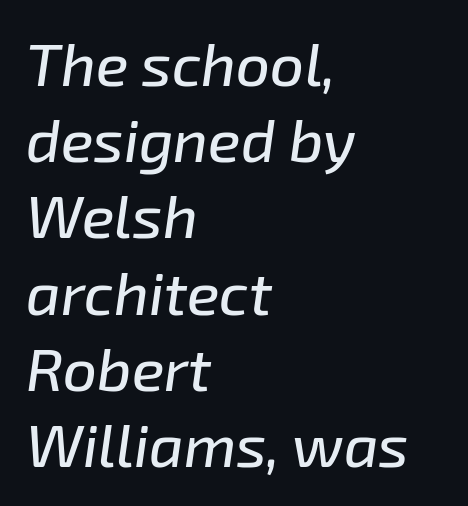
In CSS terms this would be text-align: left. The passage shown has conventional tracking throughout. Italic? Definitely — the glyphs are oblique. The letters advance in unequal steps, a hallmark of proportional type. Plain, unruled lines of type.
